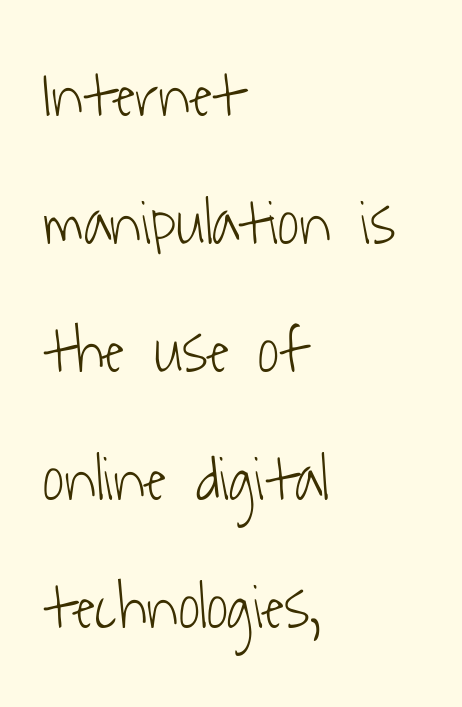
Vertically, the passage feels expansive, rows floating well apart. The letterforms sit at book weight or below. These lines stack with their left ends in a neat column. You could not count columns in this text — the font is proportionally spaced.
